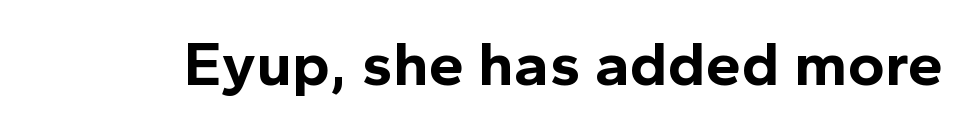
The image shows 63 px bold sans-serif type, upright; set normal letter spacing, not underlined; a medium x-height.
